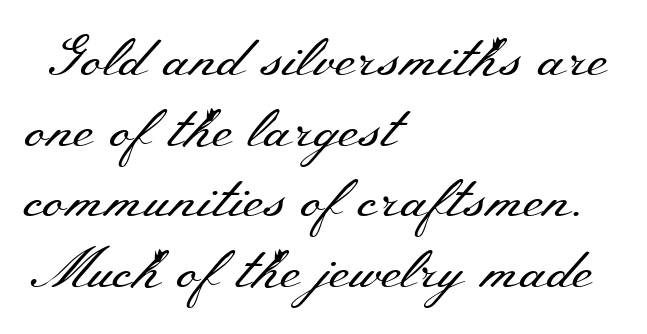
The image shows 56 px regular-weight, wide serif type; set left-aligned, normal line spacing (1.26x), normal letter spacing, not underlined; medium stroke contrast and a small x-height.
